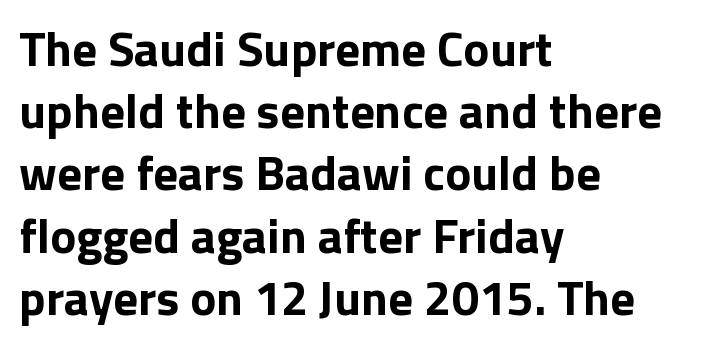
Q: Is the text bold? A: Yes.
Q: Is the text italic (slanted)? A: No, it is upright.
Q: Is the typeface a serif or a sans-serif typeface? A: Sans-serif.
Q: Is the text underlined? A: No.
Q: How is the paragraph aligned? A: Left-aligned.
Q: Is the spacing between letters normal or unusually wide? A: Normal.
Q: Is the spacing between lines tight, normal or loose? A: Normal.
Q: Width (condensed, normal, or wide)? A: Normal.
Q: Stroke contrast? A: Low.
Q: x-height? A: Medium.
Q: Monospaced? A: No.
